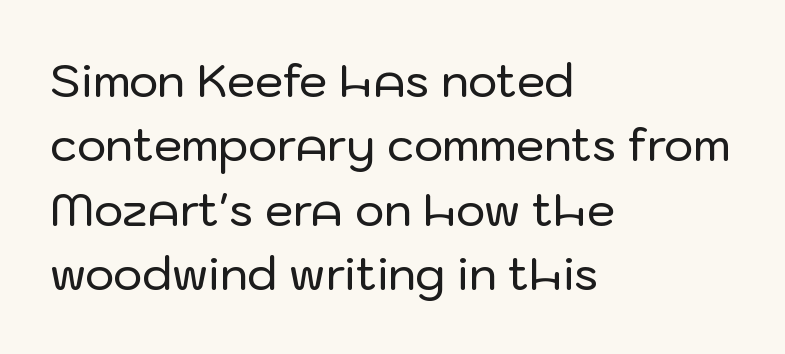
Here the designer chose a conventional face with non-uniform glyph widths. Line spacing here is normal. Check where the strokes stop: nothing finishes them off — pure sans. The tracking reads as untouched default to a designer's eye. This is the regular roman posture of the typeface.
